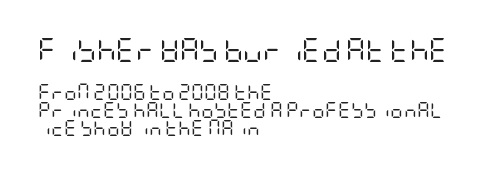
Q: Is the text bold? A: No.
Q: Is the text italic (slanted)? A: No, it is upright.
Q: Is the text underlined? A: No.
Q: How is the paragraph aligned? A: Left-aligned.
Q: Is the spacing between letters normal or unusually wide? A: Normal.
Q: Is the spacing between lines tight, normal or loose? A: Tight.
Q: Which block of text is set in a larger size, the first (top) or the second (bottom)? A: The first (top) one.
